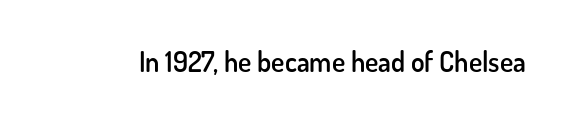
{"serif": "no", "italic": "no", "bold": "semi", "weight": "semibold", "width": "normal", "stroke_contrast": "low", "x_height": "small", "monospaced": "no", "underline": "no", "letter_spacing": "normal", "letter_spacing_em": 0.0, "glyph_px": 28}
